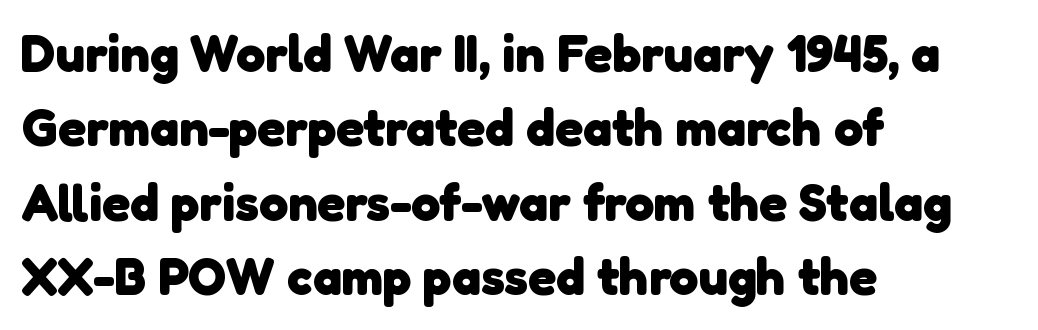
The image shows 52 px heavy sans-serif type; set left-aligned, normal line spacing (1.43x), normal letter spacing, not underlined; low stroke contrast and a medium x-height.
